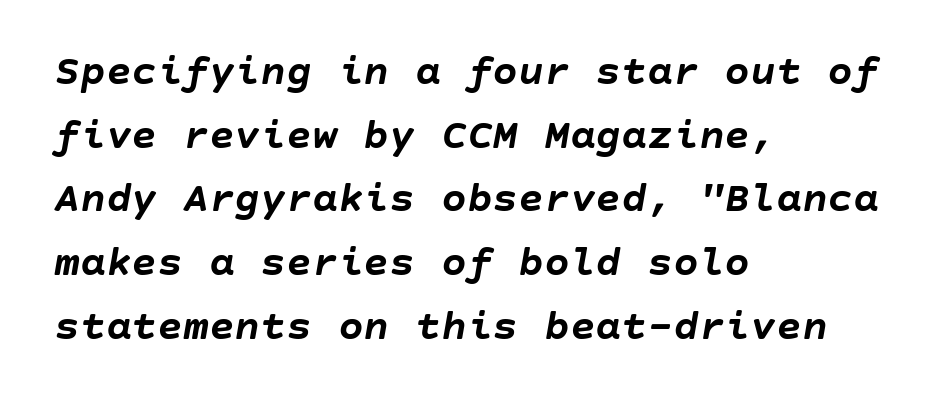
{"italic": "yes", "lean": "right", "slant_degrees": 10, "bold": "yes", "weight": "semibold", "width": "normal", "stroke_contrast": "low", "x_height": "large", "underline": "no", "align": "left", "line_spacing": "normal", "line_spacing_ratio": 1.48, "letter_spacing": "normal", "letter_spacing_em": 0.0, "glyph_px": 43}
